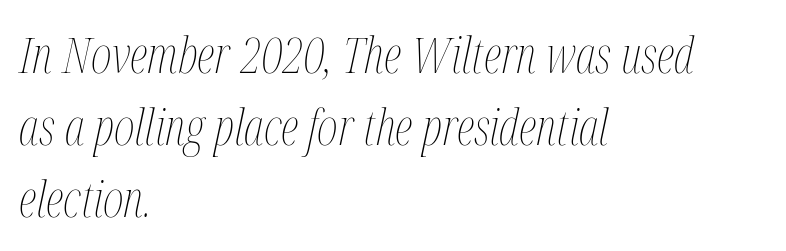
The image shows 50 px thin, condensed type, italic (leaning right); set left-aligned, normal line spacing (1.44x), normal letter spacing, not underlined; medium stroke contrast and a medium x-height.
